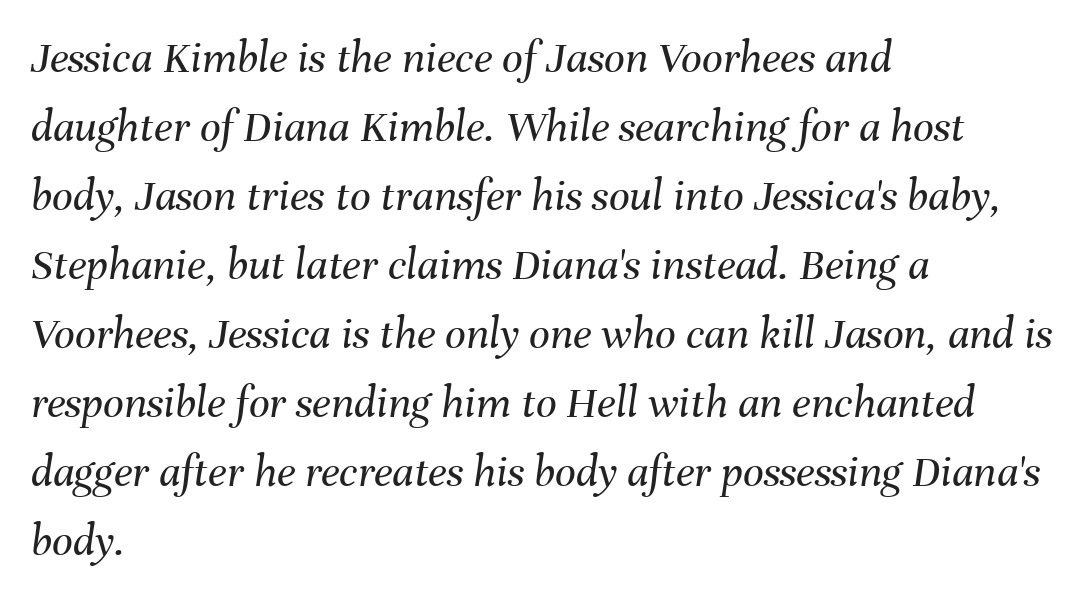
The image shows 46 px regular-weight type, italic (leaning right); set left-aligned, normal line spacing (1.5x), normal letter spacing, not underlined; medium stroke contrast and a medium x-height.
